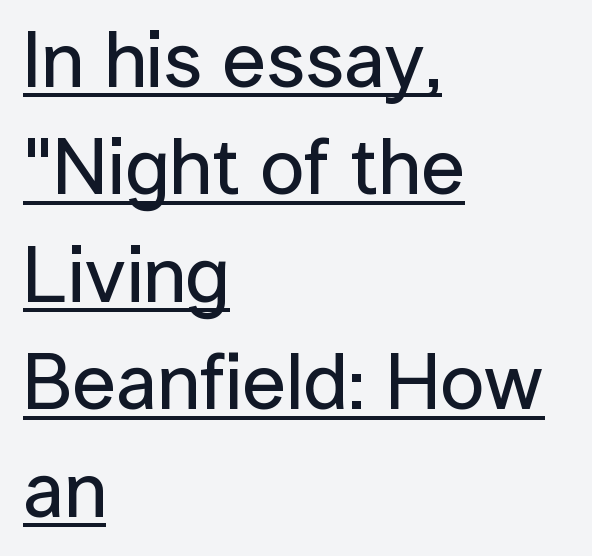
The image shows 79 px sans-serif type, upright; set left-aligned, normal line spacing (1.36x), normal letter spacing, underlined; low stroke contrast and a medium x-height.
